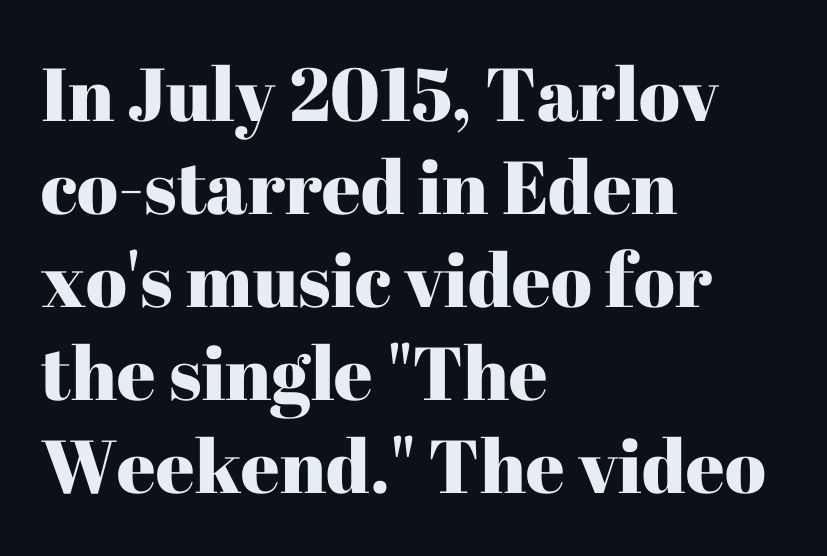
The image shows 75 px serif type, upright; set left-aligned, line spacing 1.24x, normal letter spacing, not underlined; high stroke contrast and a medium x-height.
